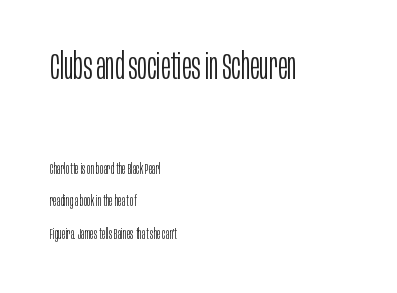
{"serif": "no", "italic": "no", "bold": "no", "weight": "light", "width": "condensed", "stroke_contrast": "low", "x_height": "large", "monospaced": "no", "underline": "no", "align": "left", "line_spacing": "loose", "line_spacing_ratio": 2.31, "letter_spacing": "normal", "letter_spacing_em": 0.0, "larger_block": "first", "size_ratio": 2.57, "glyph_px": 36}
